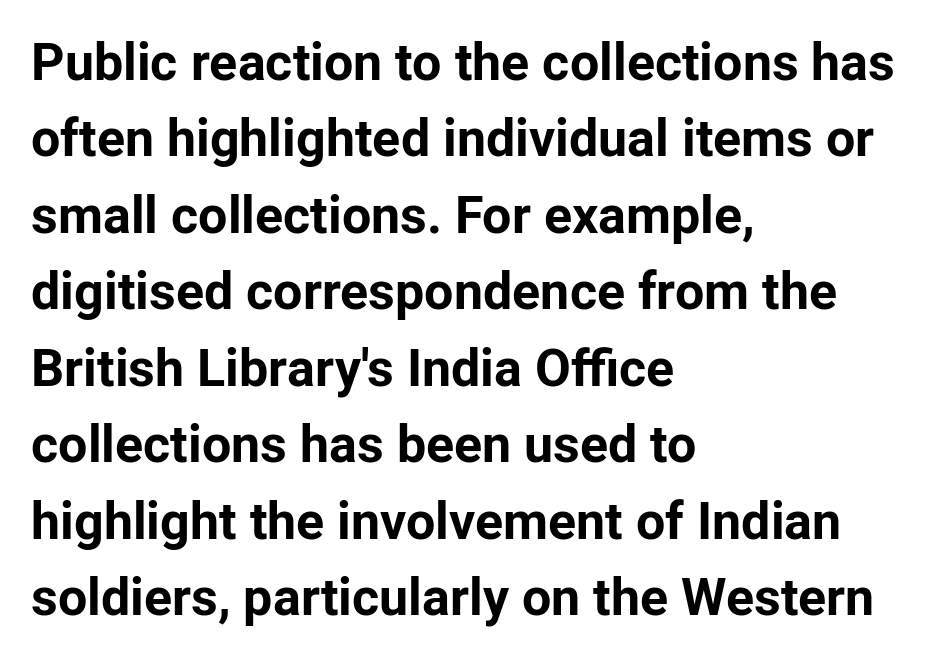
{"serif": "no", "italic": "no", "bold": "yes", "weight": "bold", "width": "normal", "stroke_contrast": "low", "x_height": "medium", "monospaced": "no", "underline": "no", "align": "left", "line_spacing": "normal", "line_spacing_ratio": 1.47, "letter_spacing": "normal", "letter_spacing_em": 0.0, "glyph_px": 52}
